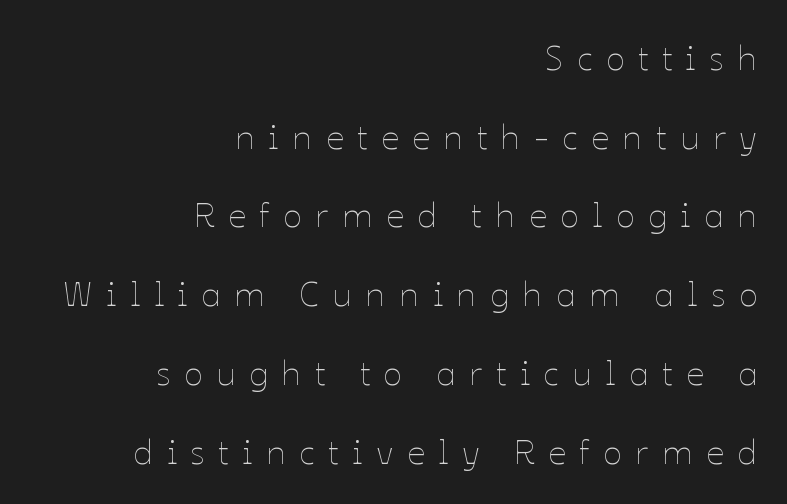
Weight class: somewhere from thin through regular. Every stem runs plumb, perpendicular to the baseline. The rendering uses natural spacing where letterforms have individual widths. Compared with typical paragraphs, the rows here are farther apart. You could only call the tracking loose — the letters float apart.
